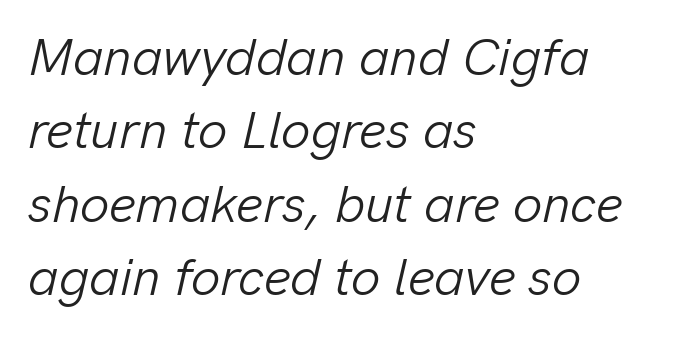
The image shows 52 px light type, italic (leaning right); set left-aligned, normal line spacing (1.41x), normal letter spacing, not underlined; low stroke contrast and a medium x-height.
